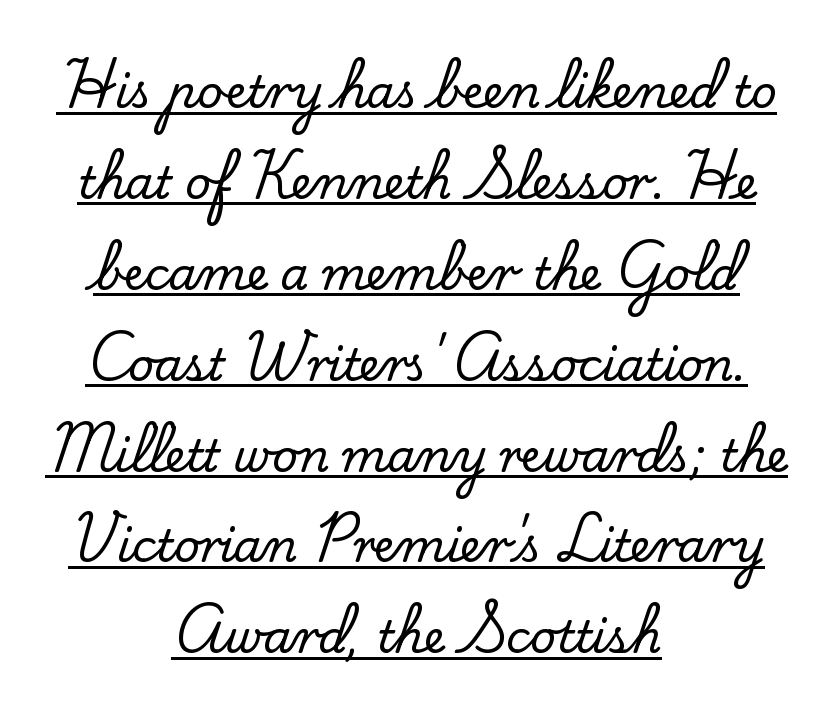
Layout note: lines centered. Does a line run under the words? Yes, clearly. The type is set solid horizontally, with unmodified tracking.
